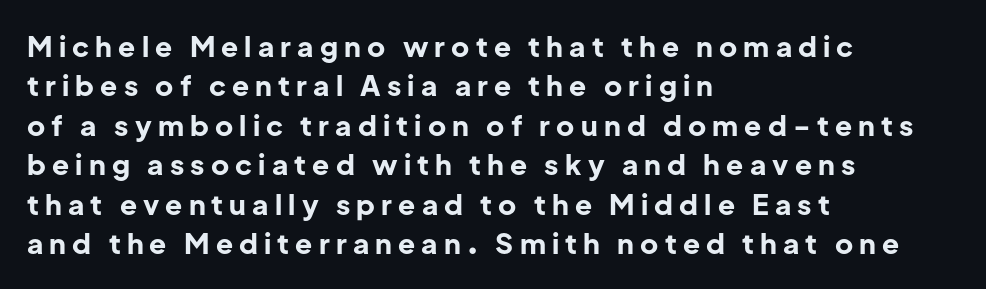
Q: Is the text bold? A: Yes.
Q: Is the text italic (slanted)? A: No, it is upright.
Q: Is the typeface a serif or a sans-serif typeface? A: Sans-serif.
Q: Is the text underlined? A: No.
Q: How is the paragraph aligned? A: Left-aligned.
Q: Is the spacing between letters normal or unusually wide? A: Unusually wide.
Q: Is the spacing between lines tight, normal or loose? A: Normal.
Q: Width (condensed, normal, or wide)? A: Normal.
Q: Stroke contrast? A: Low.
Q: x-height? A: Medium.
Q: Monospaced? A: No.
